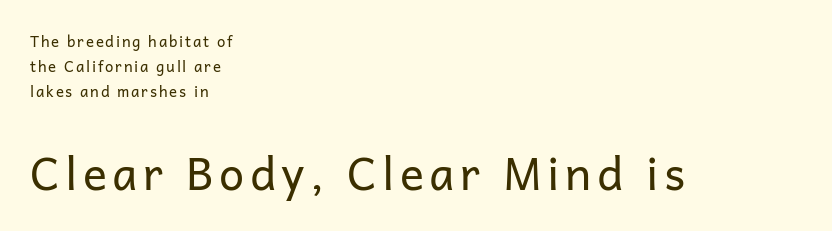
Q: Is the text bold? A: No.
Q: Is the text italic (slanted)? A: No, it is upright.
Q: Is the typeface a serif or a sans-serif typeface? A: Sans-serif.
Q: Is the text underlined? A: No.
Q: How is the paragraph aligned? A: Left-aligned.
Q: Is the spacing between lines tight, normal or loose? A: Normal.
Q: Which block of text is set in a larger size, the first (top) or the second (bottom)? A: The second (bottom) one.
Q: Width (condensed, normal, or wide)? A: Normal.
Q: Stroke contrast? A: Low.
Q: x-height? A: Medium.
Q: Monospaced? A: No.
